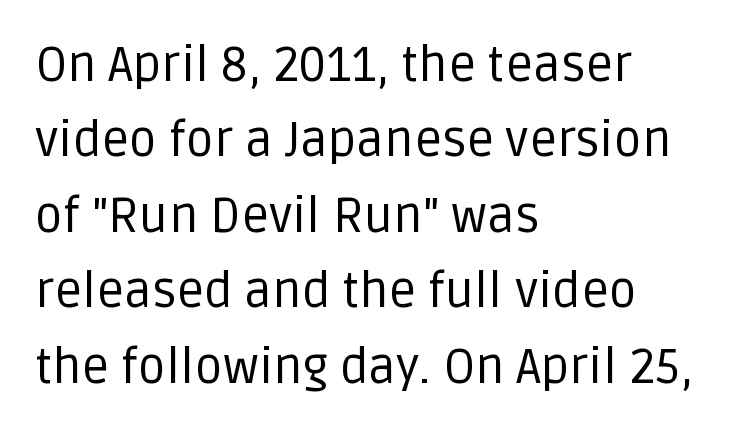
Q: Is the text bold? A: No.
Q: Is the text italic (slanted)? A: No, it is upright.
Q: Is the typeface a serif or a sans-serif typeface? A: Sans-serif.
Q: Is the text underlined? A: No.
Q: How is the paragraph aligned? A: Left-aligned.
Q: Is the spacing between letters normal or unusually wide? A: Normal.
Q: Is the spacing between lines tight, normal or loose? A: Normal.
Q: Width (condensed, normal, or wide)? A: Normal.
Q: Stroke contrast? A: Low.
Q: x-height? A: Large.
Q: Monospaced? A: No.
